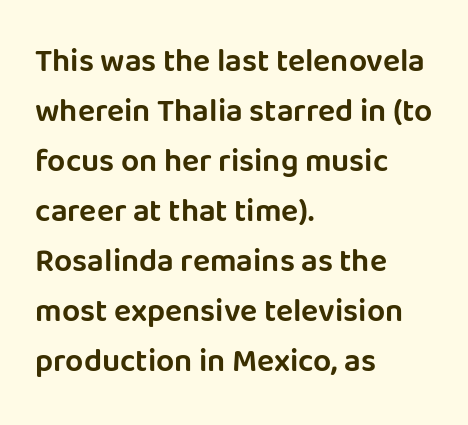
{"serif": "no", "italic": "no", "width": "normal", "stroke_contrast": "low", "x_height": "large", "monospaced": "no", "underline": "no", "align": "left", "line_spacing": "normal", "line_spacing_ratio": 1.56, "letter_spacing": "normal", "letter_spacing_em": 0.0, "glyph_px": 32}
